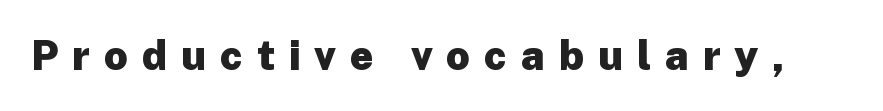
Students, note that the glyphs here are deliberately spaced far apart. Unlike italic type, these characters show no tilt at all. Decoration check: the copy has no underline. Note the varied advance widths — an 'i' is clearly narrower than an 'm'. Does the type have serifs? No, each stem ends abruptly. Look at the stroke-to-counter ratio: heavy, a bold.
